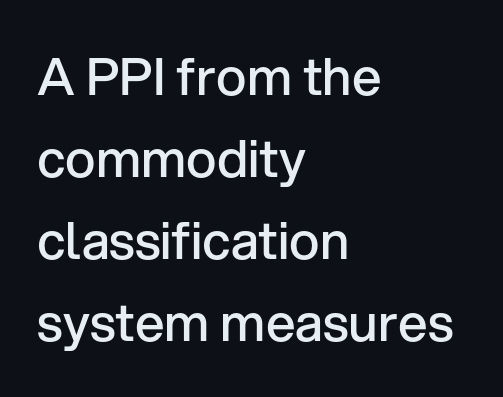
The gaps between neighbouring characters are ordinary and unremarkable. Grotesque or geometric, the face here clearly has no serifs. Compared with an ordinary text face, these strokes are moderately heavier — a semibold. Every character sits straight up, as roman type does. Looks like regular typesetting: each glyph gets only the width it needs.
